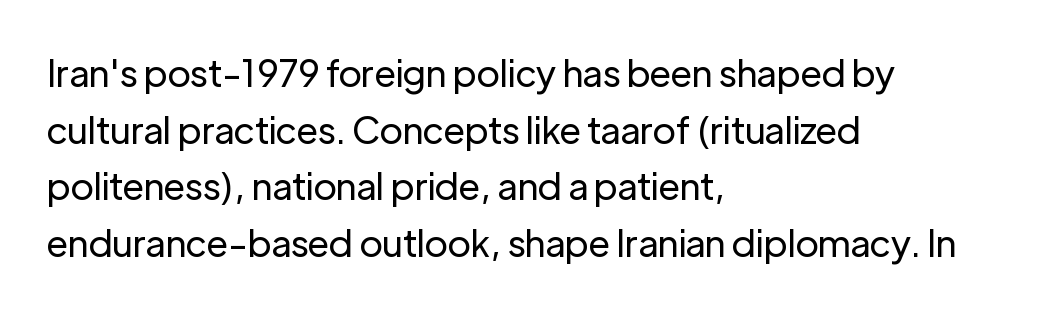
The image shows 37 px regular-weight sans-serif type, upright; set left-aligned, normal line spacing (1.53x), normal letter spacing, not underlined; low stroke contrast and a medium x-height.
